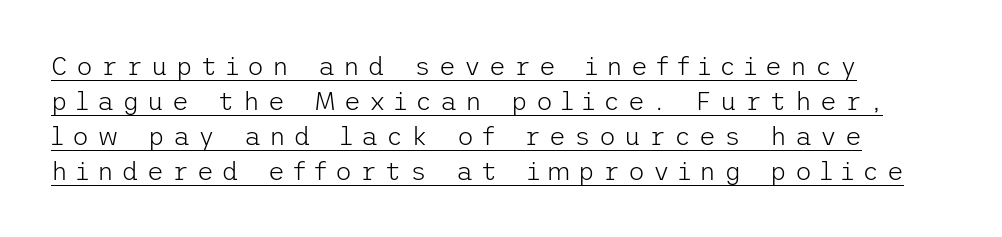
{"italic": "no", "bold": "no", "underline": "yes", "align": "left", "line_spacing": "normal", "line_spacing_ratio": 1.34, "letter_spacing": "wide", "letter_spacing_em": 0.31, "glyph_px": 26}
